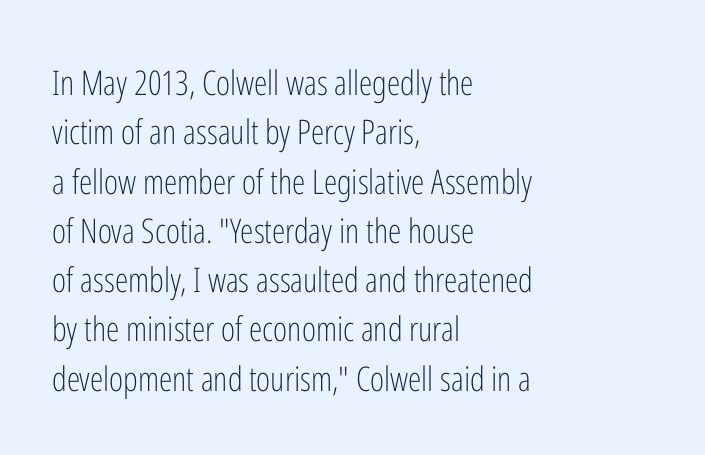
The typesetter chose a ragged-right arrangement here. Line spacing here is normal. The foot of each line stays bare and open. Is the letter spacing exaggerated? No — it looks like the ordinary default. Posture: vertical.
